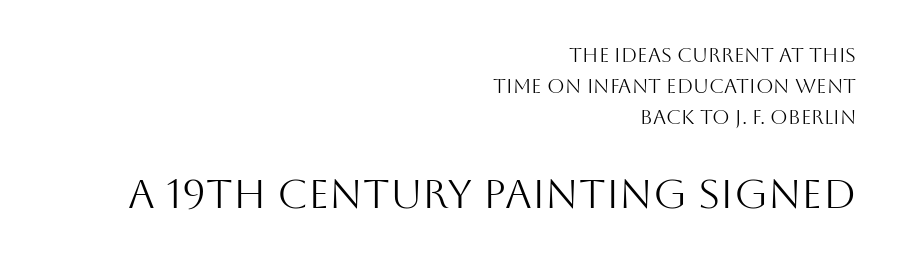
{"serif": "no", "italic": "no", "bold": "no", "weight": "light", "width": "normal", "stroke_contrast": "medium", "x_height": "large", "monospaced": "no", "underline": "no", "align": "right", "line_spacing": "normal", "line_spacing_ratio": 1.56, "letter_spacing": "normal", "letter_spacing_em": 0.0, "larger_block": "second", "size_ratio": 2.05, "glyph_px": 41}
